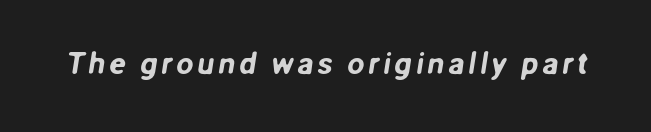
The font family rendered here belongs to the sans-serif group. The zone under the glyphs is completely vacant. Proportional: the letters do not fall into vertical columns.
